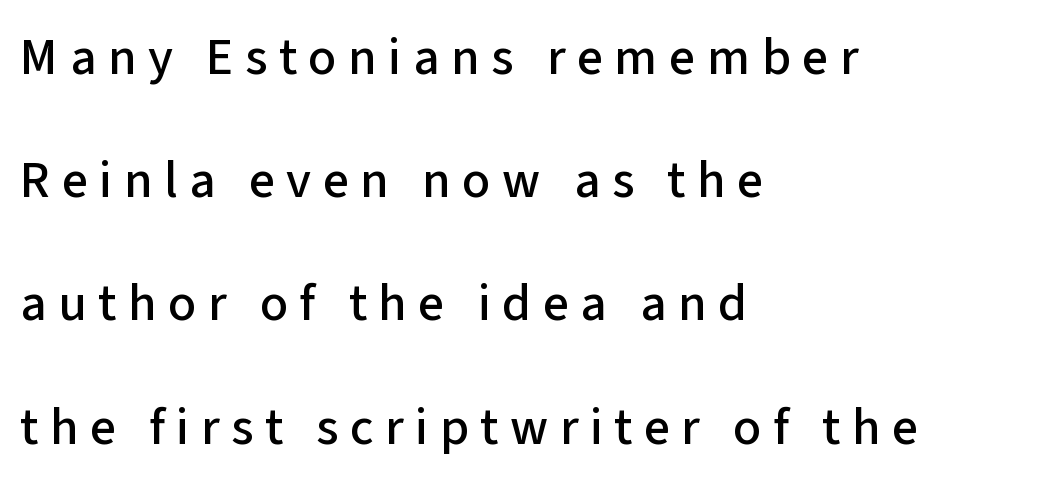
{"serif": "no", "italic": "no", "width": "normal", "stroke_contrast": "low", "x_height": "medium", "monospaced": "no", "underline": "no", "align": "left", "line_spacing": "loose", "line_spacing_ratio": 2.37, "letter_spacing": "wide", "letter_spacing_em": 0.22, "glyph_px": 52}
